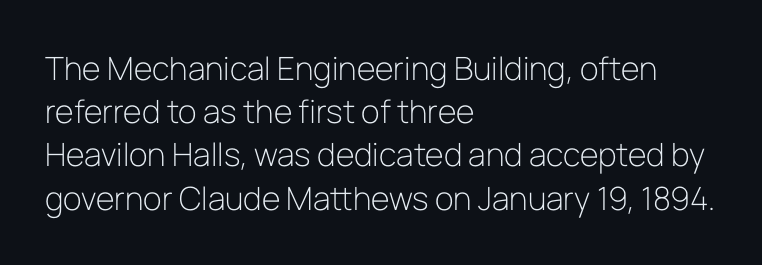
Ink coverage per letter is moderate at most. This sample uses a sans-serif face. This is the regular roman posture of the typeface. Just letters on the line, the space beneath them empty. Quick note: interline space is typical.
